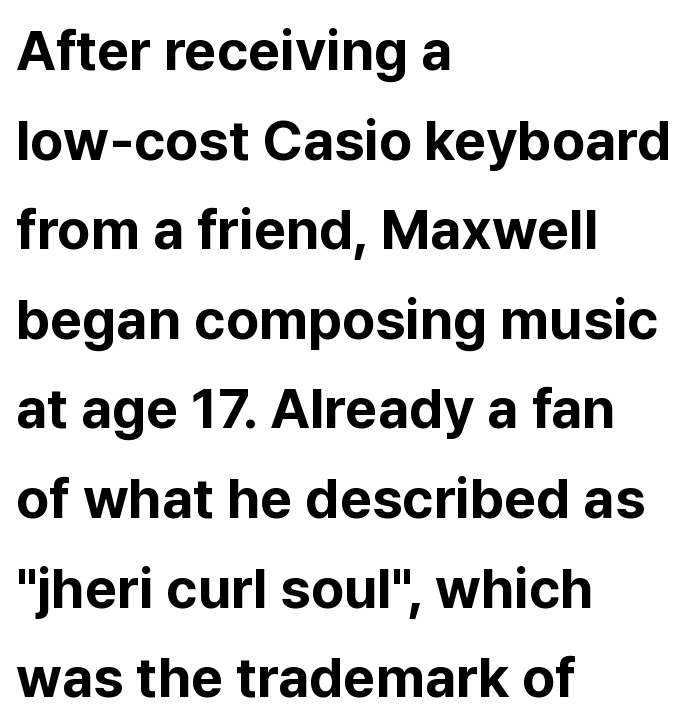
Q: Is the text bold? A: Yes.
Q: Is the text italic (slanted)? A: No, it is upright.
Q: Is the typeface a serif or a sans-serif typeface? A: Sans-serif.
Q: Is the text underlined? A: No.
Q: How is the paragraph aligned? A: Left-aligned.
Q: Is the spacing between letters normal or unusually wide? A: Normal.
Q: Is the spacing between lines tight, normal or loose? A: Normal.
Q: Width (condensed, normal, or wide)? A: Normal.
Q: Stroke contrast? A: Low.
Q: x-height? A: Medium.
Q: Monospaced? A: No.
